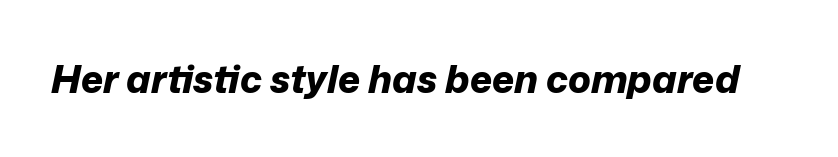
Letters rest on an invisible, unmarked baseline. The whole block is typeset with a tilt. Compared with typical body copy, the letter spacing here is the same. Weight: bold. Think of a printed novel: that variable character pitch is what you see here.
